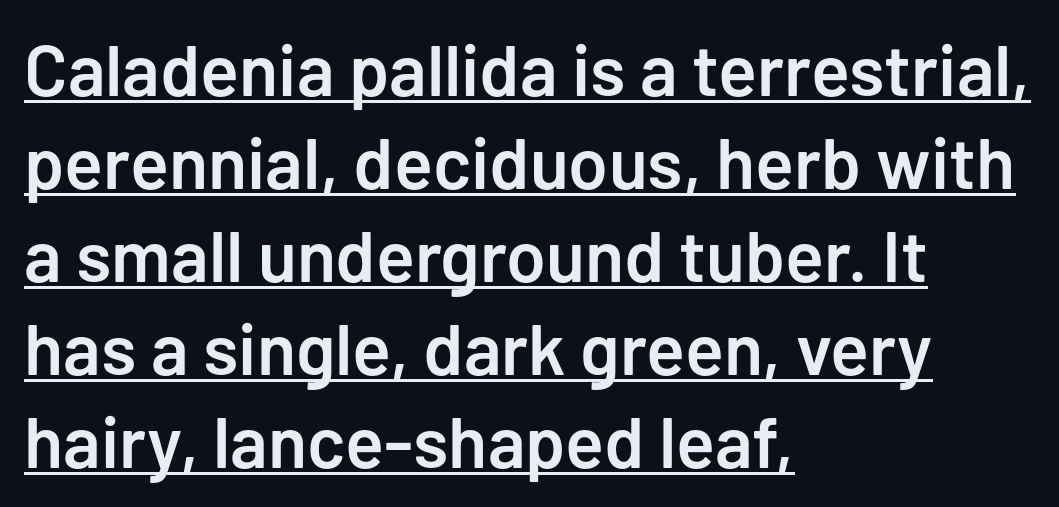
{"serif": "no", "italic": "no", "bold": "semi", "weight": "semibold", "width": "normal", "stroke_contrast": "low", "x_height": "medium", "monospaced": "no", "underline": "yes", "align": "left", "line_spacing": "normal", "line_spacing_ratio": 1.29, "letter_spacing": "normal", "letter_spacing_em": 0.0, "glyph_px": 72}
